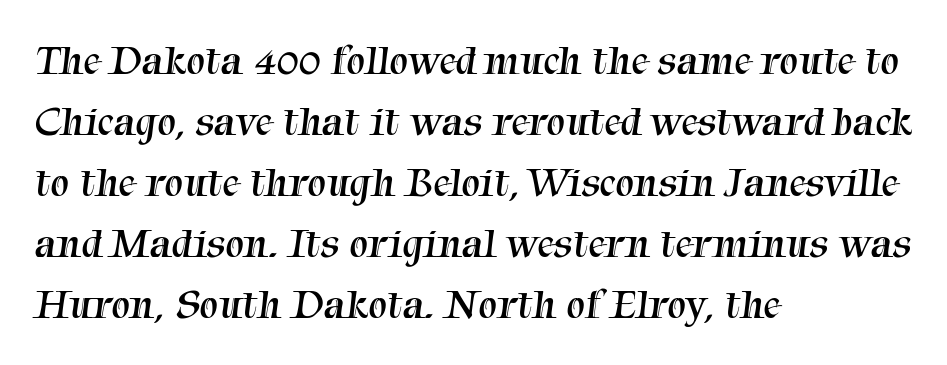
{"serif": "yes", "bold": "no", "weight": "regular", "width": "normal", "stroke_contrast": "medium", "x_height": "medium", "monospaced": "no", "underline": "no", "align": "left", "line_spacing": "normal", "line_spacing_ratio": 1.45, "letter_spacing": "normal", "letter_spacing_em": 0.0, "glyph_px": 42}
